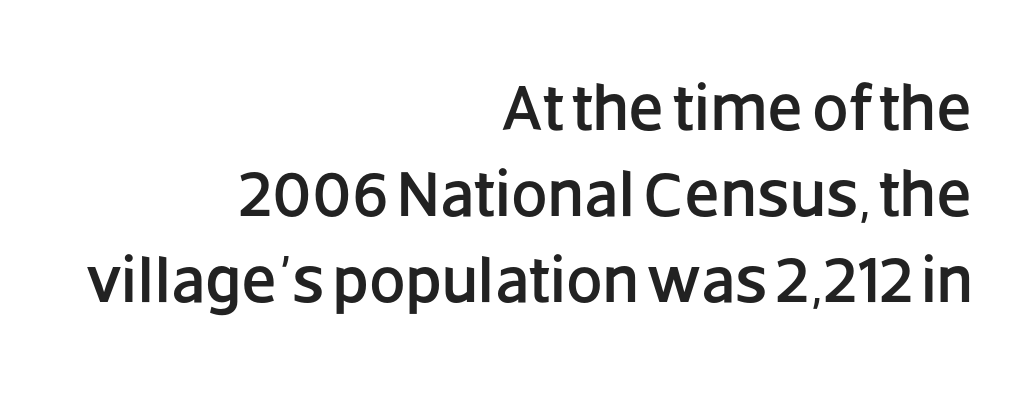
Q: Is the text italic (slanted)? A: No, it is upright.
Q: Is the typeface a serif or a sans-serif typeface? A: Sans-serif.
Q: Is the text underlined? A: No.
Q: How is the paragraph aligned? A: Right-aligned.
Q: Is the spacing between letters normal or unusually wide? A: Normal.
Q: Is the spacing between lines tight, normal or loose? A: Normal.
Q: Width (condensed, normal, or wide)? A: Normal.
Q: Stroke contrast? A: Low.
Q: x-height? A: Large.
Q: Monospaced? A: No.
